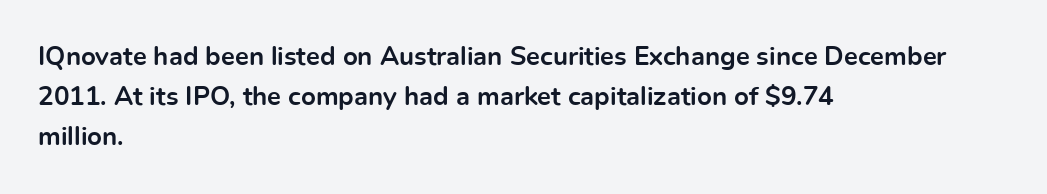
The letterforms sit shoulder to shoulder at normal distance. If you measured baseline to baseline, you'd find a middling distance. The specimen omits any rule beneath the text block's lines. These lines stack with their left ends in a neat column.
